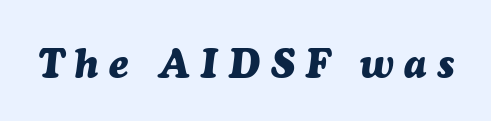
The image shows 40 px heavy type, italic (leaning right); set unusually wide letter spacing (+0.26 em), not underlined; medium stroke contrast and a medium x-height.
